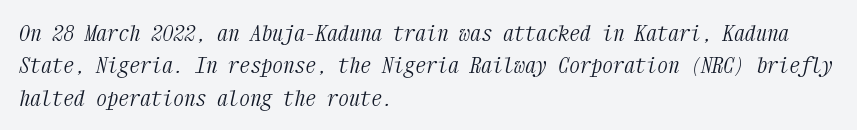
Q: Is the text bold? A: No.
Q: Is the text italic (slanted)? A: Yes, it leans right by about 12 degrees.
Q: Is the text underlined? A: No.
Q: How is the paragraph aligned? A: Left-aligned.
Q: Is the spacing between letters normal or unusually wide? A: Normal.
Q: Is the spacing between lines tight, normal or loose? A: Normal.
